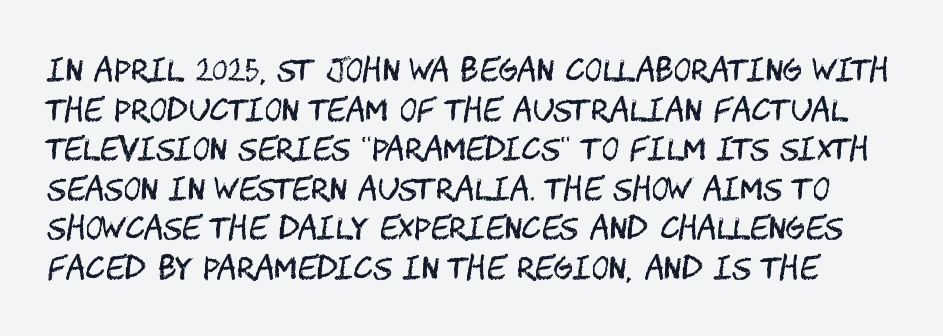
{"serif": "no", "italic": "no", "bold": "no", "weight": "regular", "width": "condensed", "stroke_contrast": "medium", "x_height": "large", "underline": "no", "line_spacing": "normal", "line_spacing_ratio": 1.32, "letter_spacing": "normal", "letter_spacing_em": 0.0, "glyph_px": 30}
